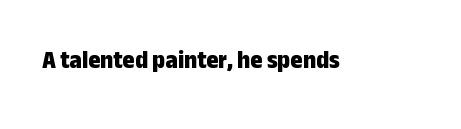
The image shows 26 px bold type, upright; set normal letter spacing, not underlined.
